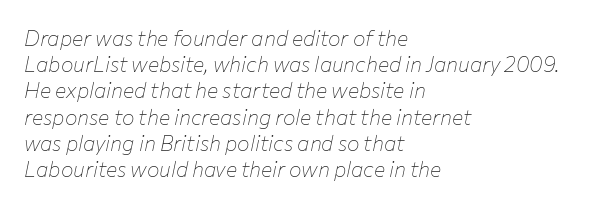
Q: Is the text bold? A: No.
Q: Is the text italic (slanted)? A: Yes, it leans right by about 12 degrees.
Q: Is the text underlined? A: No.
Q: How is the paragraph aligned? A: Left-aligned.
Q: Is the spacing between letters normal or unusually wide? A: Normal.
Q: Is the spacing between lines tight, normal or loose? A: Normal.
